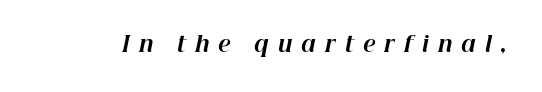
Bare-footed words on every line. There's an unmistakable incline to the writing here. These words are printed bold, with thick strokes throughout. Letter spacing: wide.
